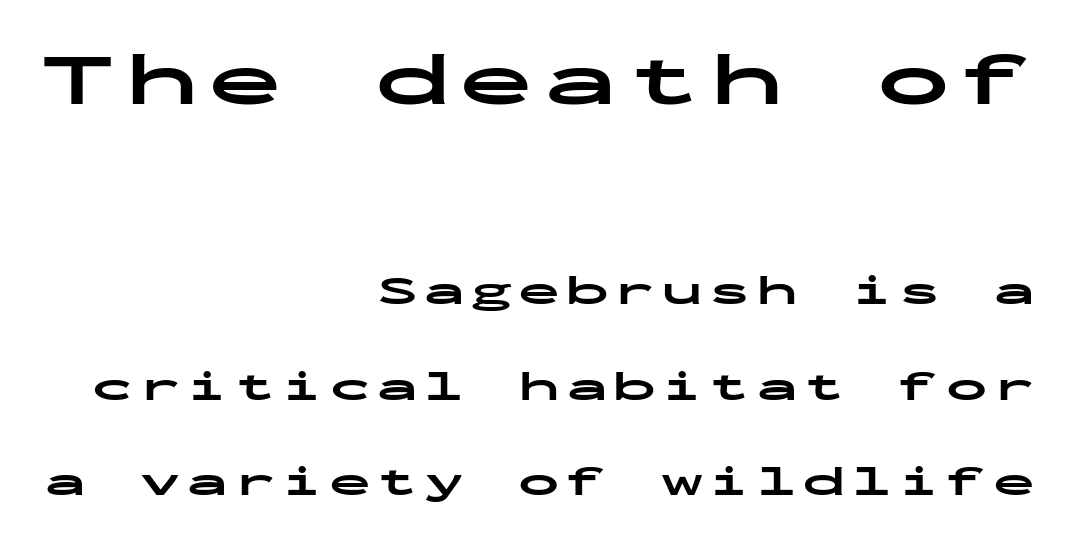
{"serif": "no", "italic": "no", "bold": "yes", "weight": "bold", "width": "wide", "stroke_contrast": "low", "x_height": "medium", "monospaced": "yes", "underline": "no", "align": "right", "line_spacing": "loose", "line_spacing_ratio": 2.27, "larger_block": "first", "size_ratio": 1.76, "glyph_px": 74}
